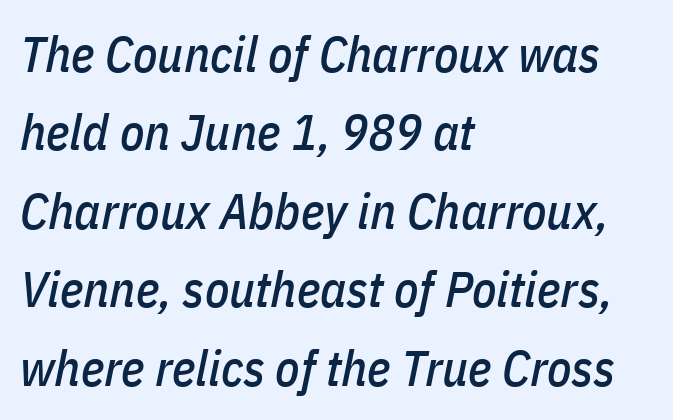
You could call the tracking neutral — neither tight nor loose. Here the designer chose a conventional face with non-uniform glyph widths. Beneath every word, the page is bare. The space between consecutive lines is moderate. Horizontally, the lines are justified to the leading edge only. Compared with ordinary roman type, these characters are visibly tilted.
